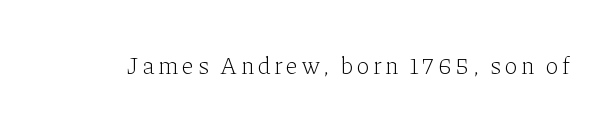
{"italic": "no", "bold": "no", "underline": "no", "glyph_px": 24}
